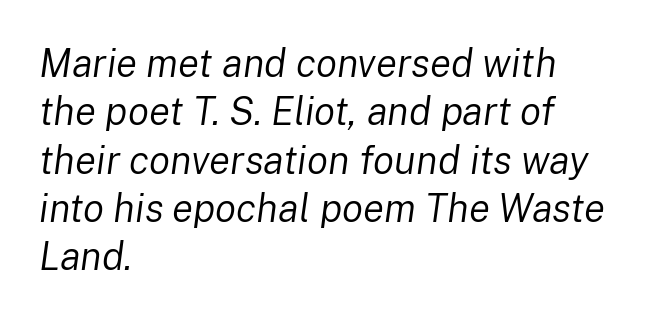
The image shows 39 px regular-weight type, italic (leaning right); set left-aligned, line spacing 1.24x, normal letter spacing, not underlined; low stroke contrast and a medium x-height.
